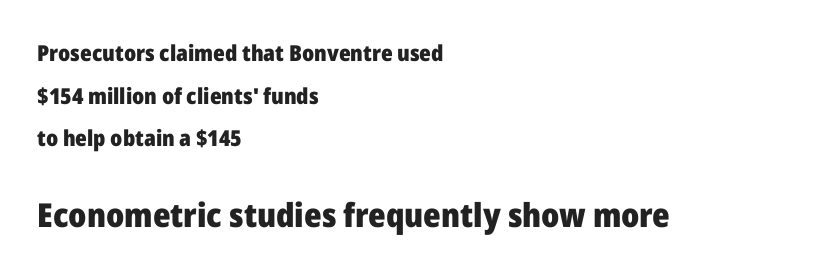
Two sizes are in play, and the larger belongs to the second block. A typesetter would mark this as roman, not italic. Does the type have serifs? No, each stem ends abruptly. Notice how thick the strokes are: this is what a full bold looks like. In CSS terms this would be text-align: left.
